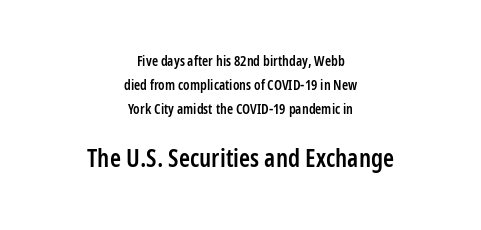
The image shows 25 px text type, upright; set centered, line spacing 1.71x, normal letter spacing, not underlined; the second (bottom) block is 1.79x larger.
